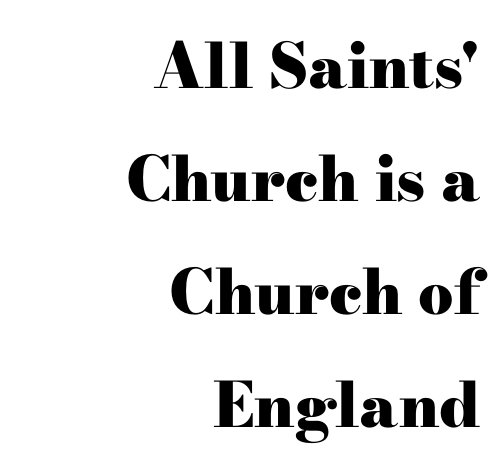
This sample has the flowing, uneven cadence of proportional lettering. Tall strokes in this sample are plumb rather than angled. These lines keep a tight, regular rhythm from letter to letter. Chunky letters — that's bold for sure. The space beneath each line is pristine and unruled. The text was rendered using a seriffed face with decorative stroke endings.
